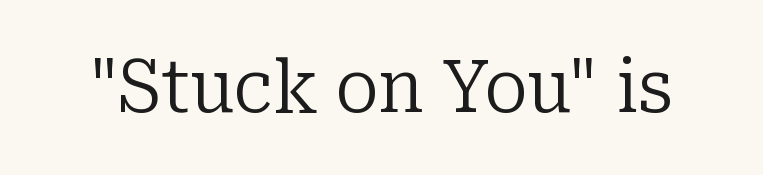
The image shows 72 px regular-weight serif type, upright; set normal letter spacing, not underlined; low stroke contrast and a medium x-height.
